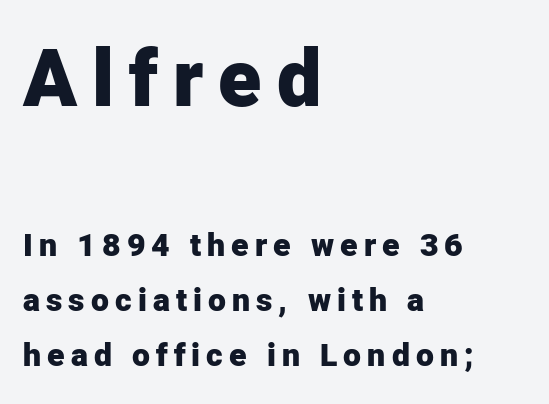
The image shows 79 px heavy sans-serif type, upright; set left-aligned, line spacing 1.72x, not underlined; the first (top) block is 2.47x larger; low stroke contrast and a medium x-height.
